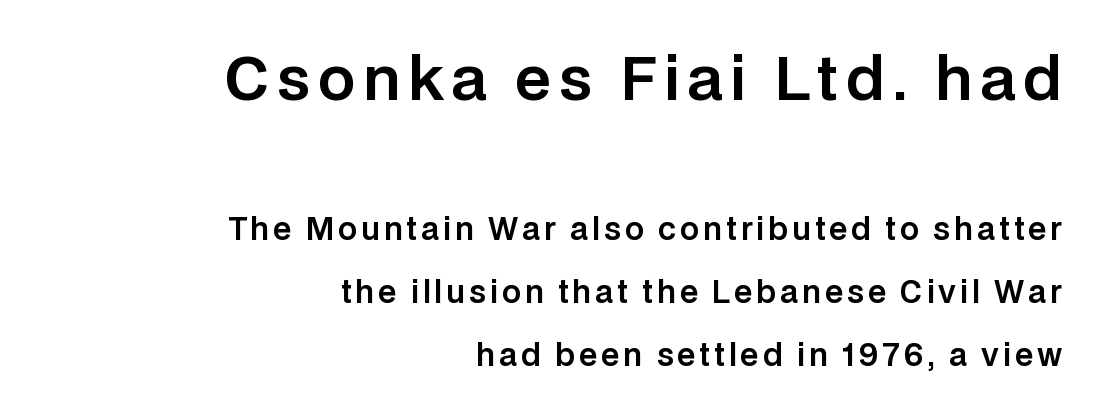
{"serif": "no", "italic": "no", "width": "normal", "stroke_contrast": "low", "x_height": "large", "monospaced": "no", "underline": "no", "align": "right", "line_spacing": "loose", "line_spacing_ratio": 2.11, "larger_block": "first", "size_ratio": 1.97, "glyph_px": 59}
